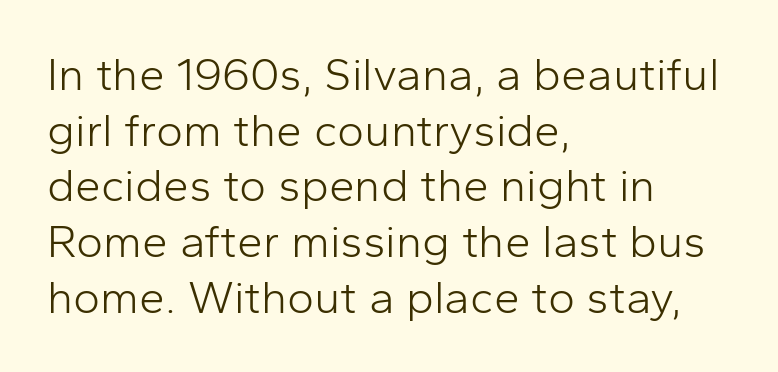
The image shows 46 px light sans-serif type, upright; set left-aligned, line spacing 1.21x, normal letter spacing, not underlined; low stroke contrast and a medium x-height.
